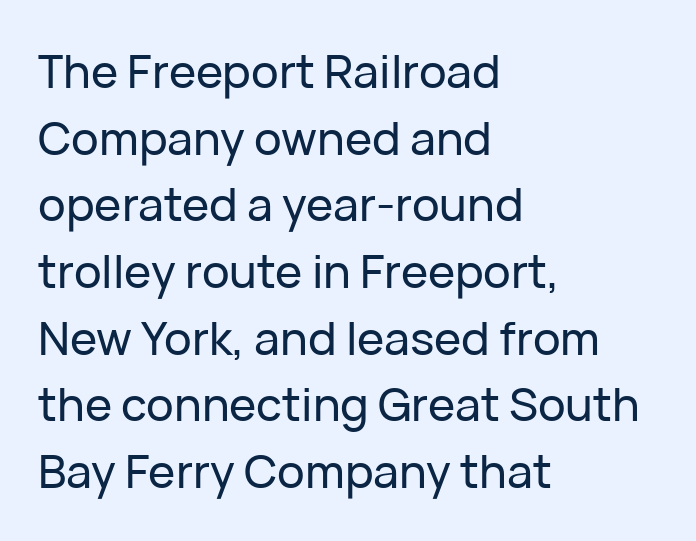
{"serif": "no", "italic": "no", "width": "normal", "stroke_contrast": "low", "x_height": "medium", "monospaced": "no", "underline": "no", "align": "left", "line_spacing": "normal", "line_spacing_ratio": 1.45, "letter_spacing": "normal", "letter_spacing_em": 0.0, "glyph_px": 46}
